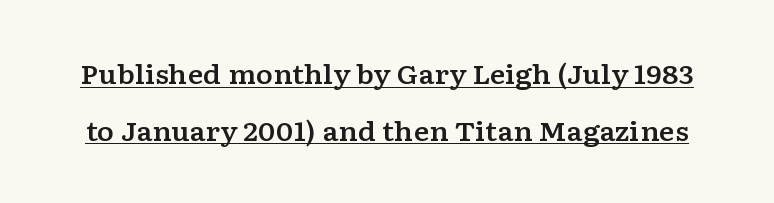
Tracking value appears to be zero — textbook default spacing. The rendering uses the underline text-decoration. Rows of type keep a wide berth in the vertical direction. Is there any slant? The stems are plumb.
